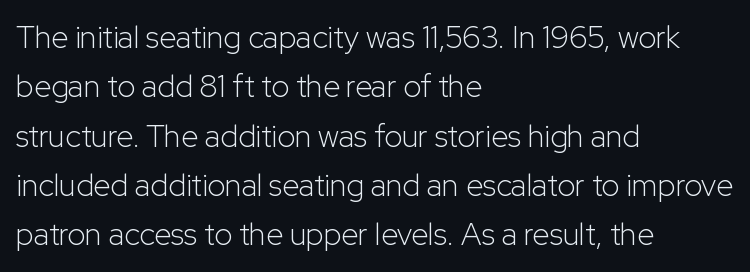
Q: Is the text bold? A: No.
Q: Is the text italic (slanted)? A: No, it is upright.
Q: Is the typeface a serif or a sans-serif typeface? A: Sans-serif.
Q: Is the text underlined? A: No.
Q: How is the paragraph aligned? A: Left-aligned.
Q: Is the spacing between letters normal or unusually wide? A: Normal.
Q: Is the spacing between lines tight, normal or loose? A: Normal.
Q: Width (condensed, normal, or wide)? A: Normal.
Q: Stroke contrast? A: Low.
Q: x-height? A: Medium.
Q: Monospaced? A: No.
